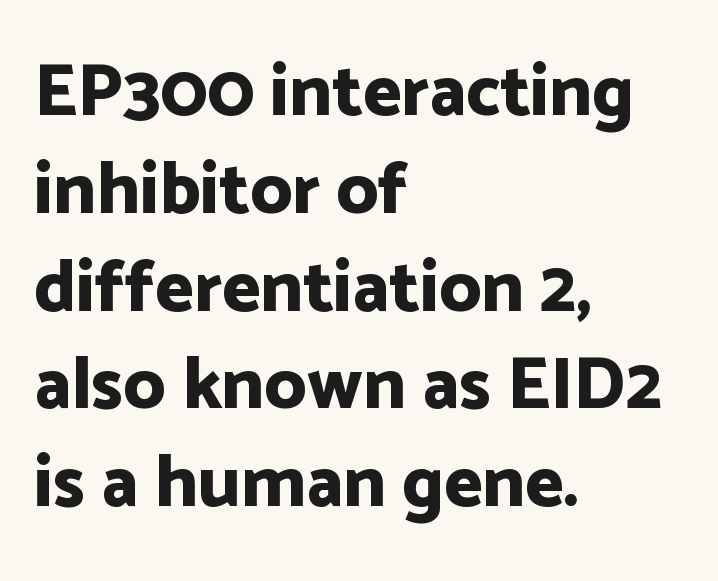
Q: Is the text bold? A: Yes.
Q: Is the text italic (slanted)? A: No, it is upright.
Q: Is the typeface a serif or a sans-serif typeface? A: Sans-serif.
Q: Is the text underlined? A: No.
Q: How is the paragraph aligned? A: Left-aligned.
Q: Is the spacing between letters normal or unusually wide? A: Normal.
Q: Is the spacing between lines tight, normal or loose? A: Normal.
Q: Width (condensed, normal, or wide)? A: Normal.
Q: Stroke contrast? A: Low.
Q: x-height? A: Medium.
Q: Monospaced? A: No.
